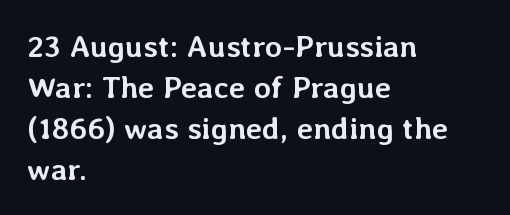
Varying glyph widths throughout — classic text-font behaviour. Look at the tracking — it's just the regular setting, nothing added. Strokes here are thick enough to call this a true bold. Posture: straight, roman, zero tilt. Compared with a centered layout, this one pins lines to the left instead.
